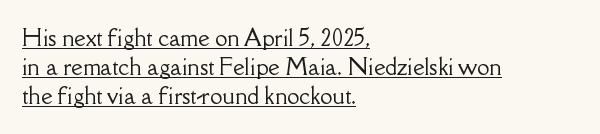
{"italic": "no", "underline": "yes", "align": "left", "line_spacing": "normal", "line_spacing_ratio": 1.32, "letter_spacing": "normal", "letter_spacing_em": 0.0, "glyph_px": 22}
